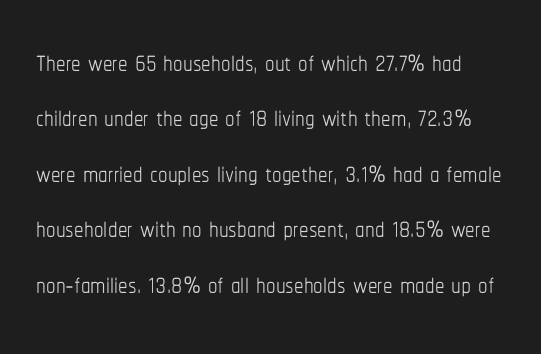
Q: Is the text bold? A: No.
Q: Is the text italic (slanted)? A: No, it is upright.
Q: Is the text underlined? A: No.
Q: Is the spacing between letters normal or unusually wide? A: Normal.
Q: Is the spacing between lines tight, normal or loose? A: Normal.
Q: Width (condensed, normal, or wide)? A: Condensed.
Q: Stroke contrast? A: Low.
Q: x-height? A: Medium.
Q: Monospaced? A: No.
